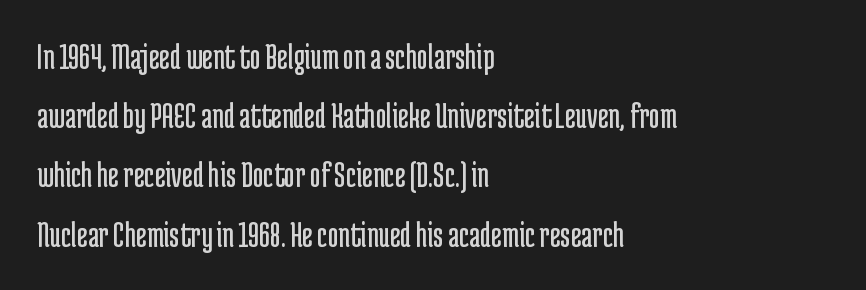
The image shows 37 px regular-weight, condensed sans-serif type, upright; set left-aligned, normal line spacing (1.6x), normal letter spacing, not underlined; low stroke contrast and a medium x-height.
